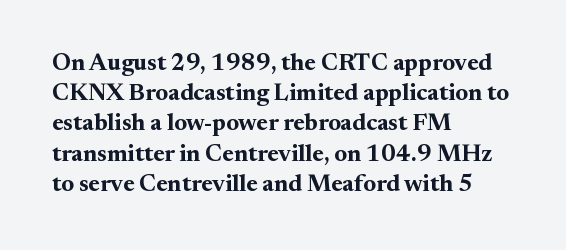
The image shows 24 px bold type, upright; set left-aligned, normal line spacing (1.26x), normal letter spacing, not underlined.
